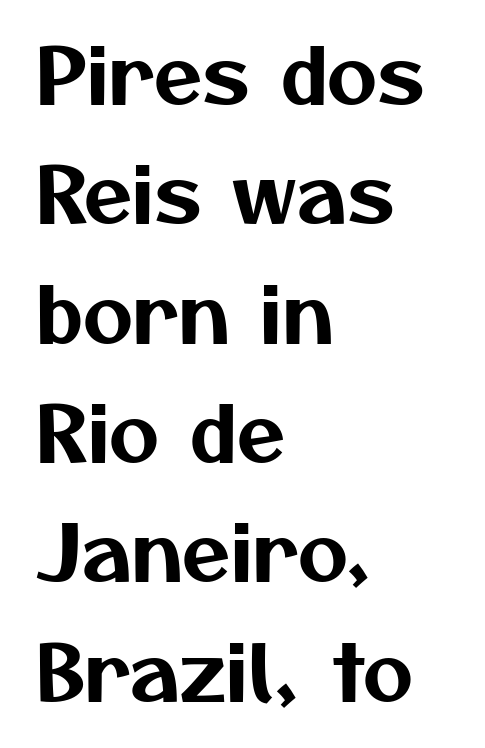
Q: Is the typeface a serif or a sans-serif typeface? A: Sans-serif.
Q: Is the text underlined? A: No.
Q: How is the paragraph aligned? A: Left-aligned.
Q: Is the spacing between letters normal or unusually wide? A: Normal.
Q: Is the spacing between lines tight, normal or loose? A: Normal.
Q: Width (condensed, normal, or wide)? A: Normal.
Q: Stroke contrast? A: Medium.
Q: x-height? A: Medium.
Q: Monospaced? A: No.
